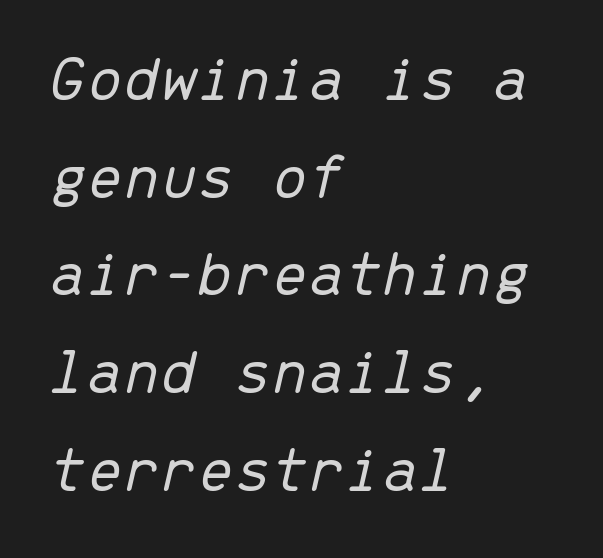
The image shows 66 px light type, italic (leaning right), monospaced; set left-aligned, normal line spacing (1.48x), normal letter spacing, not underlined; low stroke contrast and a medium x-height.
